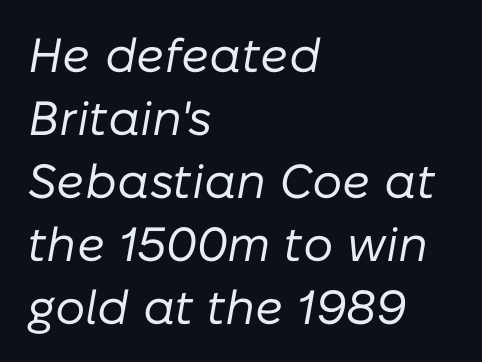
The image shows 48 px regular-weight type, italic (leaning right); set left-aligned, normal line spacing (1.31x), normal letter spacing, not underlined; low stroke contrast and a medium x-height.
